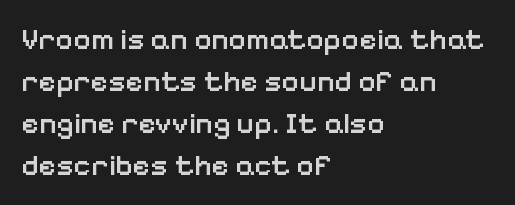
{"serif": "no", "italic": "no", "bold": "semi", "weight": "semibold", "width": "normal", "stroke_contrast": "low", "x_height": "medium", "monospaced": "no", "underline": "no", "align": "left", "line_spacing": "normal", "line_spacing_ratio": 1.4, "letter_spacing": "normal", "letter_spacing_em": 0.0, "glyph_px": 30}
